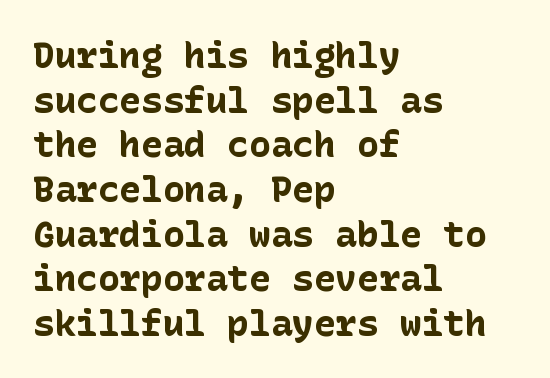
Q: Is the text bold? A: Yes.
Q: Is the text italic (slanted)? A: No, it is upright.
Q: Is the typeface a serif or a sans-serif typeface? A: Sans-serif.
Q: Is the text underlined? A: No.
Q: How is the paragraph aligned? A: Left-aligned.
Q: Is the spacing between letters normal or unusually wide? A: Normal.
Q: Width (condensed, normal, or wide)? A: Normal.
Q: Stroke contrast? A: Low.
Q: x-height? A: Medium.
